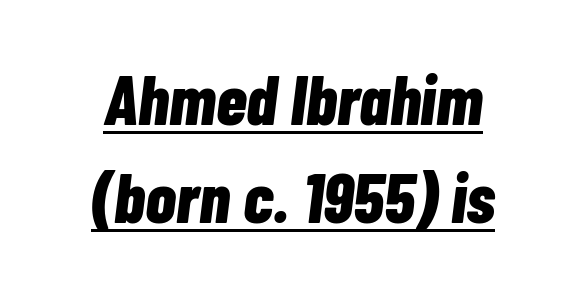
Tracking value appears to be zero — textbook default spacing. This rendering features underlined lettering. Proportional: the letters do not fall into vertical columns. The sample has been set heavy, in full bold.
